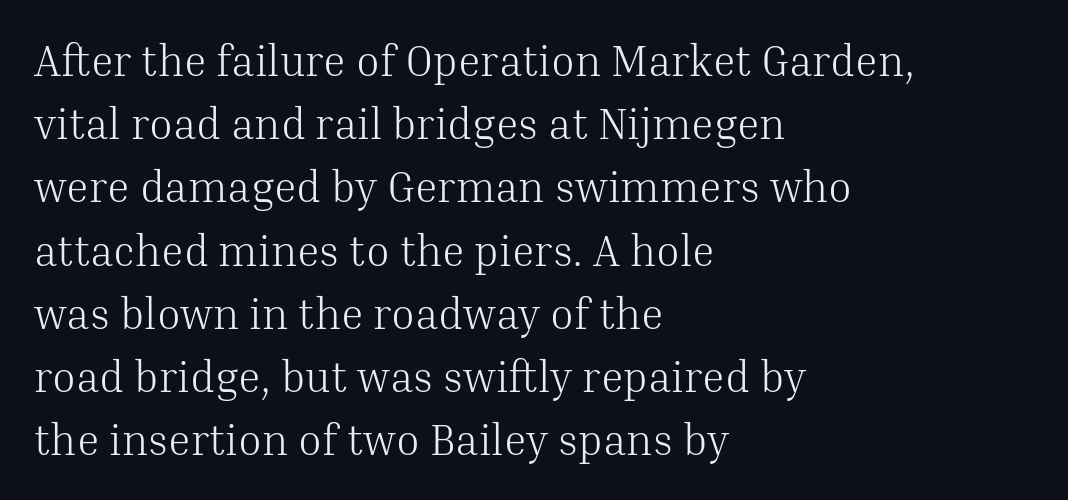
{"serif": "yes", "italic": "no", "bold": "no", "weight": "light", "width": "normal", "stroke_contrast": "medium", "x_height": "medium", "monospaced": "no", "underline": "no", "align": "left", "line_spacing": "normal", "line_spacing_ratio": 1.47, "letter_spacing": "normal", "letter_spacing_em": 0.0, "glyph_px": 43}
